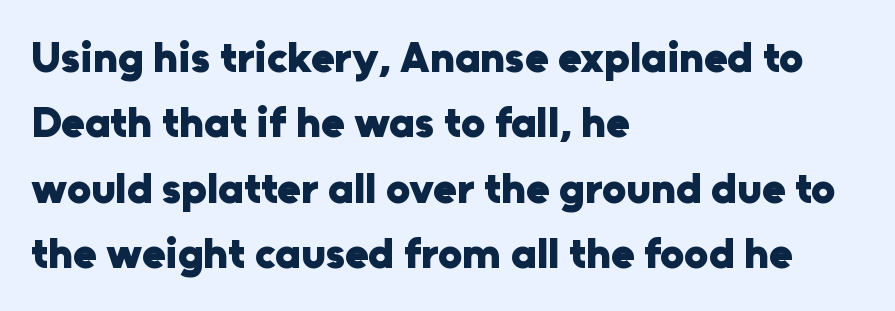
Q: Is the text bold? A: Yes.
Q: Is the text italic (slanted)? A: No, it is upright.
Q: Is the typeface a serif or a sans-serif typeface? A: Sans-serif.
Q: Is the text underlined? A: No.
Q: How is the paragraph aligned? A: Left-aligned.
Q: Is the spacing between letters normal or unusually wide? A: Normal.
Q: Is the spacing between lines tight, normal or loose? A: Normal.
Q: Width (condensed, normal, or wide)? A: Normal.
Q: Stroke contrast? A: Low.
Q: x-height? A: Medium.
Q: Monospaced? A: No.
